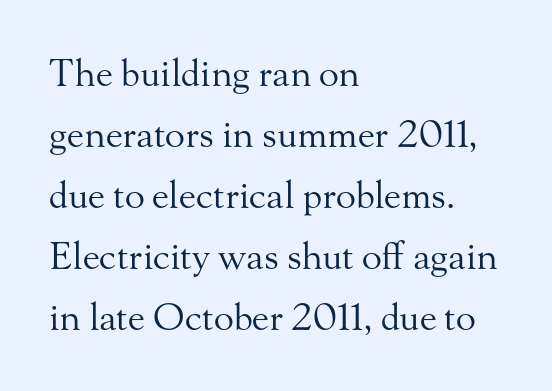
Q: Is the text bold? A: No.
Q: Is the text italic (slanted)? A: No, it is upright.
Q: Is the typeface a serif or a sans-serif typeface? A: Serif.
Q: Is the text underlined? A: No.
Q: How is the paragraph aligned? A: Left-aligned.
Q: Is the spacing between letters normal or unusually wide? A: Normal.
Q: Is the spacing between lines tight, normal or loose? A: Normal.
Q: Width (condensed, normal, or wide)? A: Normal.
Q: Stroke contrast? A: Medium.
Q: x-height? A: Small.
Q: Monospaced? A: No.
